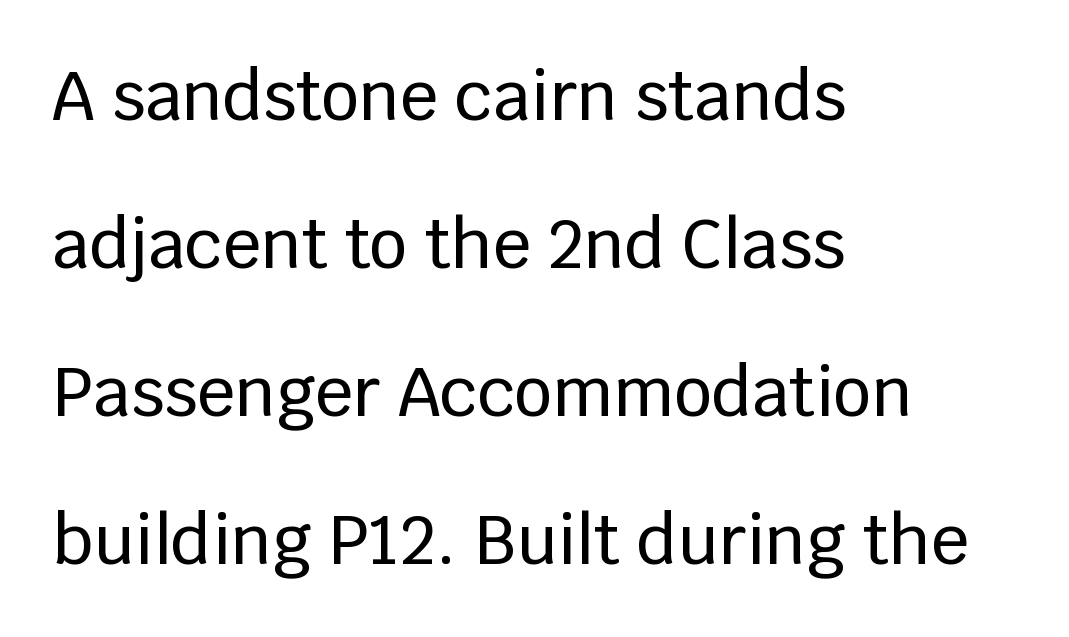
Q: Is the text italic (slanted)? A: No, it is upright.
Q: Is the typeface a serif or a sans-serif typeface? A: Sans-serif.
Q: Is the text underlined? A: No.
Q: How is the paragraph aligned? A: Left-aligned.
Q: Is the spacing between letters normal or unusually wide? A: Normal.
Q: Is the spacing between lines tight, normal or loose? A: Loose.
Q: Width (condensed, normal, or wide)? A: Normal.
Q: Stroke contrast? A: Low.
Q: x-height? A: Large.
Q: Monospaced? A: No.
